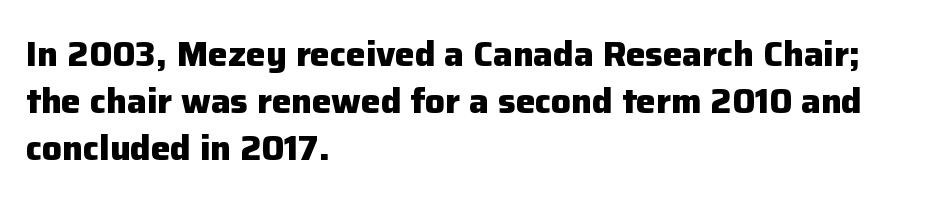
Lines of text with bare space underneath. Looks like regular typesetting: each glyph gets only the width it needs. If you drew a ruler down the left edge, every line would touch it. The line-height multiplier appears to be the usual default. I'd describe the lettering as bold — thick and assertive.
